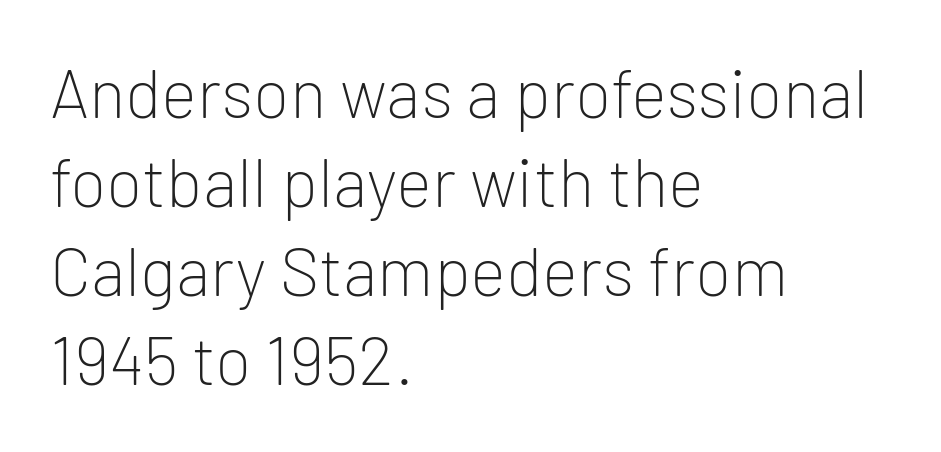
Q: Is the text bold? A: No.
Q: Is the text italic (slanted)? A: No, it is upright.
Q: Is the typeface a serif or a sans-serif typeface? A: Sans-serif.
Q: Is the text underlined? A: No.
Q: How is the paragraph aligned? A: Left-aligned.
Q: Is the spacing between letters normal or unusually wide? A: Normal.
Q: Is the spacing between lines tight, normal or loose? A: Normal.
Q: Width (condensed, normal, or wide)? A: Normal.
Q: Stroke contrast? A: Low.
Q: x-height? A: Medium.
Q: Monospaced? A: No.
